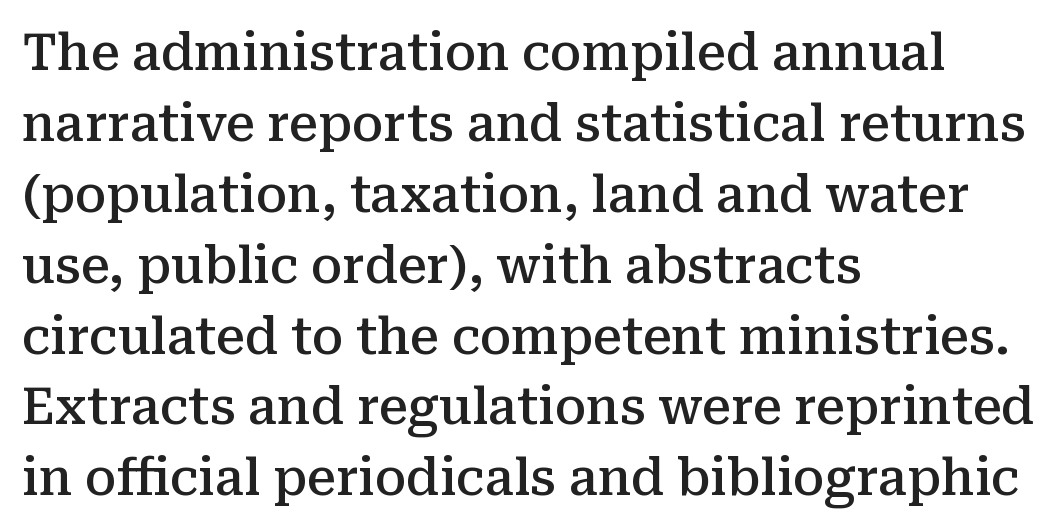
The image shows 51 px semibold serif type, upright; set left-aligned, normal line spacing (1.39x), normal letter spacing, not underlined; medium stroke contrast and a medium x-height.
